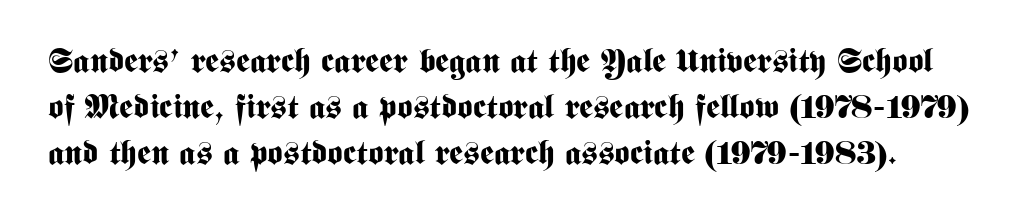
{"serif": "no", "italic": "no", "bold": "yes", "weight": "bold", "width": "condensed", "stroke_contrast": "medium", "x_height": "medium", "monospaced": "no", "underline": "no", "line_spacing": "normal", "line_spacing_ratio": 1.39, "letter_spacing": "normal", "letter_spacing_em": 0.0, "glyph_px": 33}
